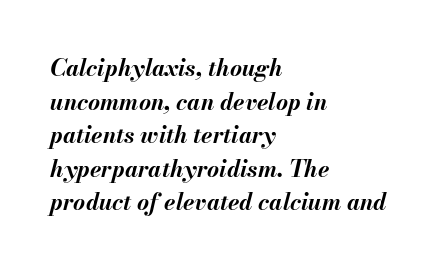
Q: Is the text bold? A: Yes.
Q: Is the text italic (slanted)? A: Yes, it leans right by about 13 degrees.
Q: Is the text underlined? A: No.
Q: How is the paragraph aligned? A: Left-aligned.
Q: Is the spacing between letters normal or unusually wide? A: Normal.
Q: Is the spacing between lines tight, normal or loose? A: Normal.
